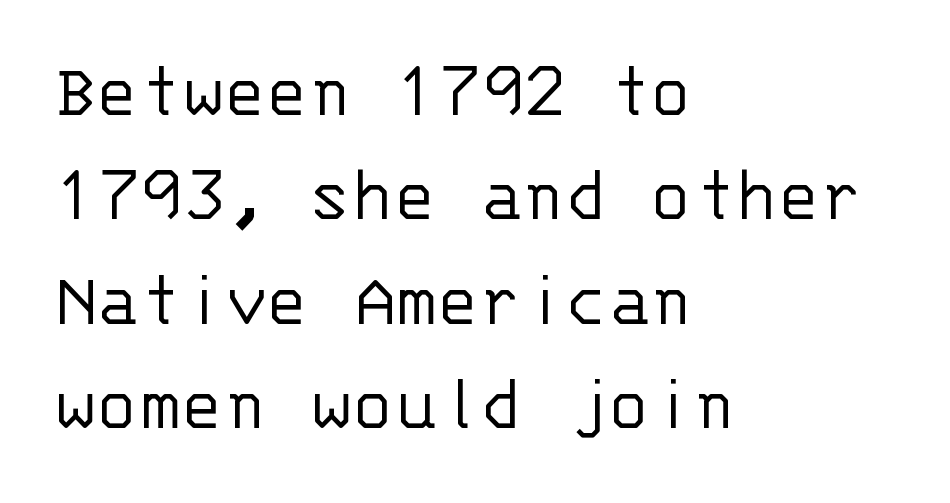
{"serif": "no", "italic": "no", "bold": "no", "weight": "light", "width": "normal", "stroke_contrast": "low", "x_height": "large", "monospaced": "yes", "underline": "no", "align": "left", "line_spacing": "normal", "line_spacing_ratio": 1.32, "letter_spacing": "normal", "letter_spacing_em": 0.0, "glyph_px": 79}
